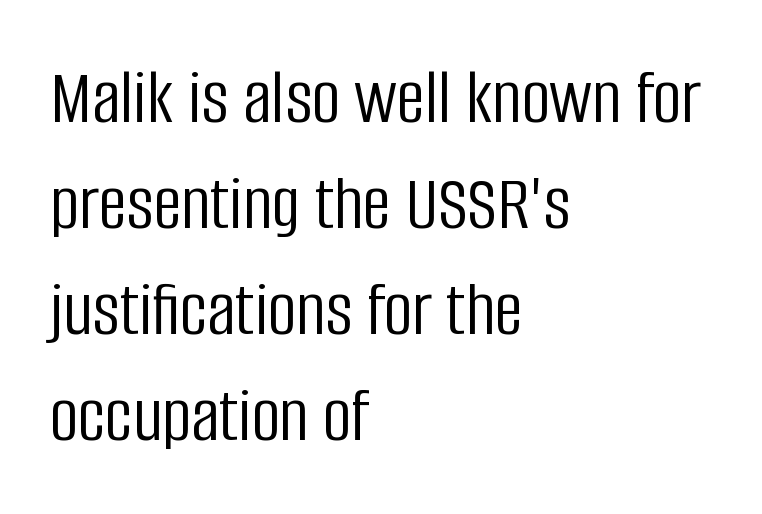
This block has exactly the height ordinary leading produces. A sans-serif font was chosen for this passage. This rendering leaves character spacing at its baseline value. Proportional: the letters do not fall into vertical columns.
